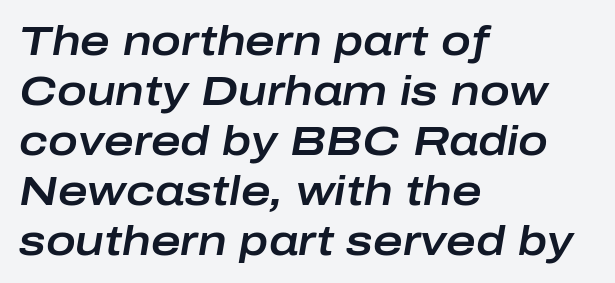
The image shows 40 px wide type, italic (leaning right); set left-aligned, normal line spacing (1.25x), normal letter spacing, not underlined; low stroke contrast and a medium x-height.
